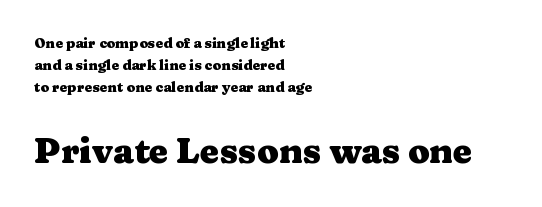
The image shows 35 px heavy, wide serif type, upright; set left-aligned, normal line spacing (1.58x), normal letter spacing, not underlined; the second (bottom) block is 2.5x larger; medium stroke contrast and a medium x-height.
